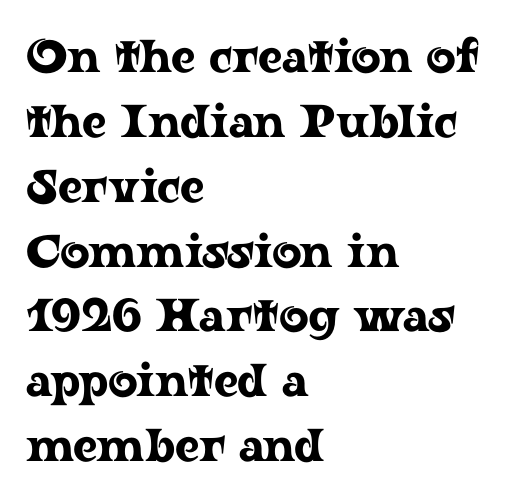
{"serif": "yes", "italic": "no", "width": "wide", "stroke_contrast": "low", "x_height": "medium", "monospaced": "no", "underline": "no", "align": "left", "line_spacing": "normal", "line_spacing_ratio": 1.41, "letter_spacing": "normal", "letter_spacing_em": 0.0, "glyph_px": 46}
